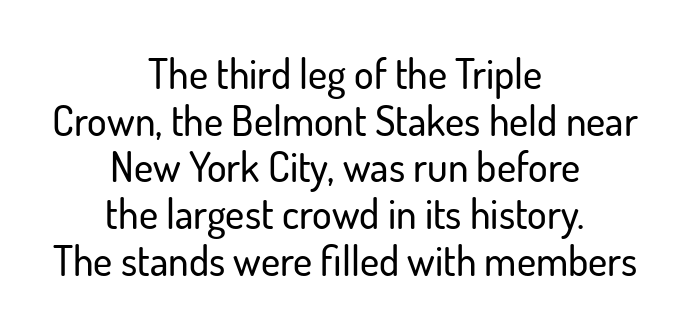
The image shows 41 px sans-serif type, upright; set centered, tight line spacing (1.14x), normal letter spacing, not underlined; low stroke contrast and a small x-height.
